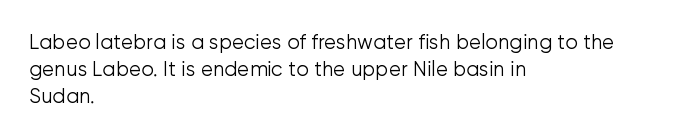
The image shows 20 px text type, upright; set left-aligned, normal line spacing (1.35x), normal letter spacing, not underlined.
